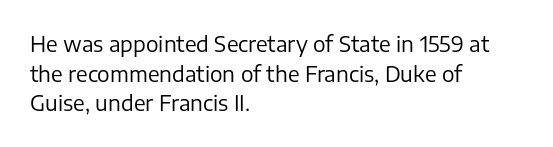
{"italic": "no", "bold": "no", "underline": "no", "align": "left", "line_spacing": "normal", "line_spacing_ratio": 1.41, "letter_spacing": "normal", "letter_spacing_em": 0.0, "glyph_px": 21}
